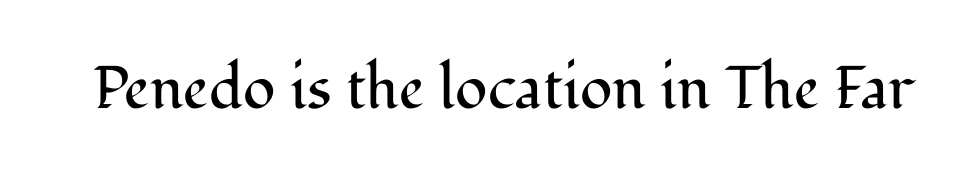
Q: Is the text bold? A: No.
Q: Is the text italic (slanted)? A: No, it is upright.
Q: Is the typeface a serif or a sans-serif typeface? A: Serif.
Q: Is the text underlined? A: No.
Q: Is the spacing between letters normal or unusually wide? A: Normal.
Q: Width (condensed, normal, or wide)? A: Normal.
Q: Stroke contrast? A: Medium.
Q: x-height? A: Medium.
Q: Monospaced? A: No.
